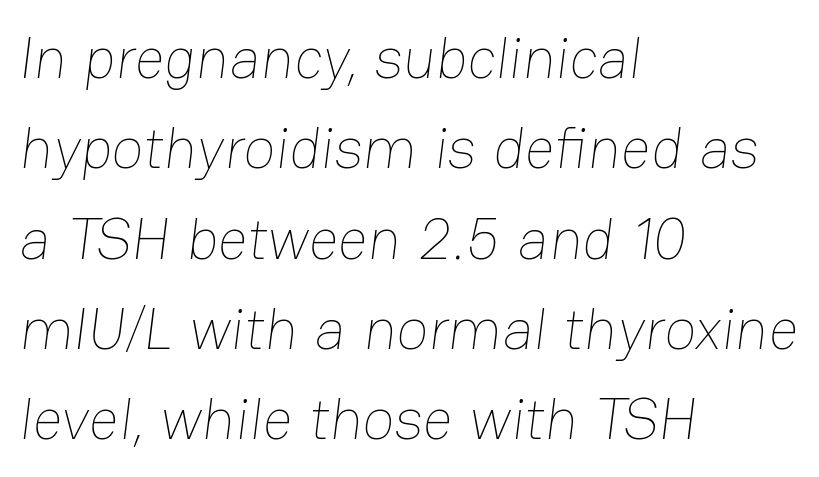
The image shows 59 px thin type; set left-aligned, normal line spacing (1.53x), normal letter spacing, not underlined; low stroke contrast and a medium x-height.
